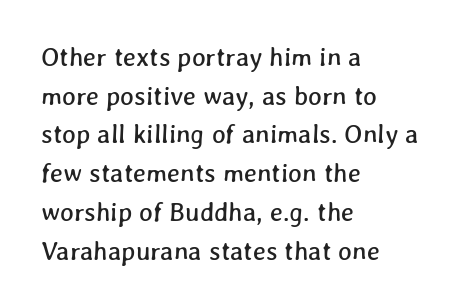
The gap between lines stays unmarked. A typesetter would call this zero additional tracking. A student would call this left alignment; a typographer would say flush left, rag right. A typesetter would call this leading conventional body-copy spacing.
